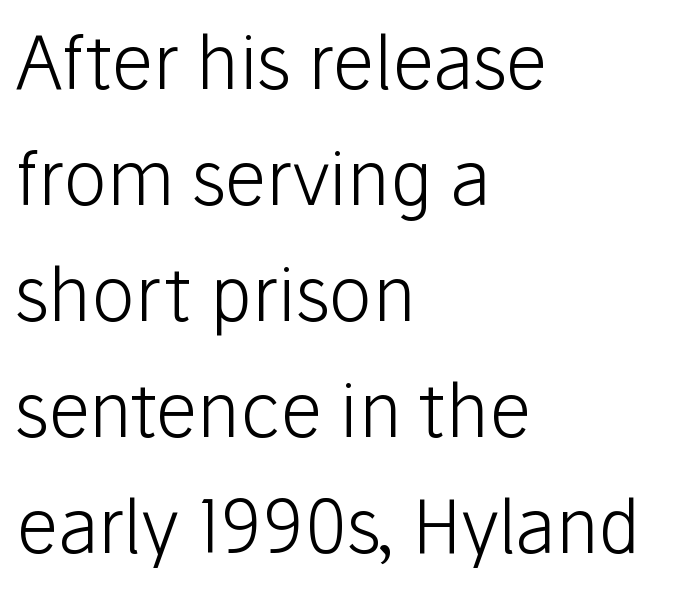
Are there feet on the stems? There aren't — it's a sans. Spacing between characters is what you'd get straight out of the box. A roman cut, with each character standing at attention. Each letter keeps its own natural width here, so spacing adapts to shape. Is there much room between lines? A standard amount, neither cramped nor airy.
